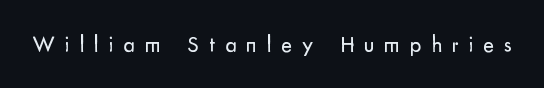
The image shows 23 px text type, upright; set unusually wide letter spacing (+0.43 em), not underlined.
